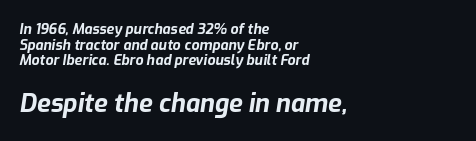
{"italic": "yes", "lean": "right", "slant_degrees": 9, "bold": "yes", "underline": "no", "align": "left", "line_spacing": "tight", "line_spacing_ratio": 1.12, "letter_spacing": "normal", "letter_spacing_em": 0.0, "larger_block": "second", "size_ratio": 1.79, "glyph_px": 25}
